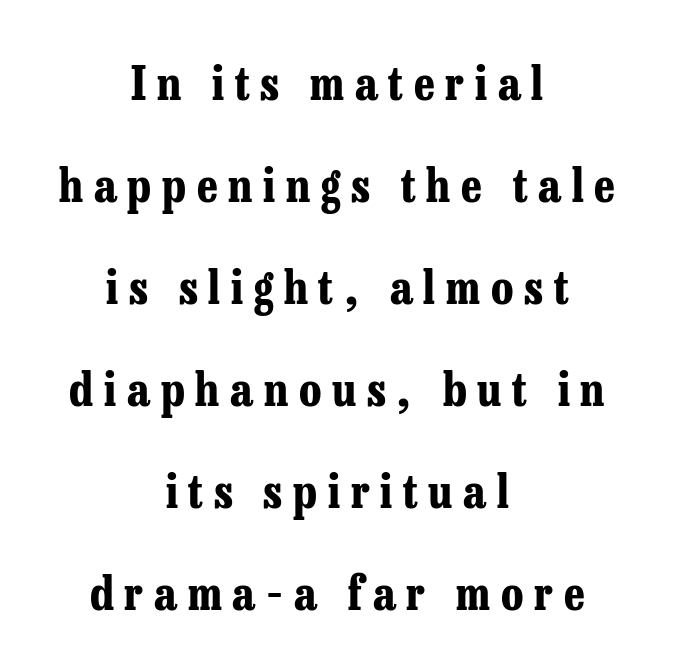
Students, note that the glyphs here are deliberately spaced far apart. A typesetter would call this proportional, since set widths differ per character. The setting favours the middle, as headings and verse often do. This block would shrink considerably if given ordinary leading; it's expanded now. It's the straight-up-and-down kind of type.
